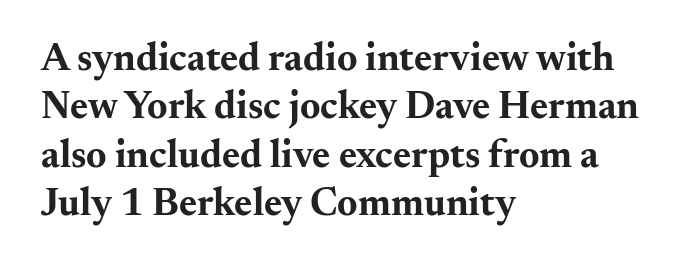
The type family on display is of the serif kind. This is roman type, the default non-slanted kind. Each letter keeps its own natural width here, so spacing adapts to shape. The gap between lines stays unmarked. Glyph-to-glyph distance matches everyday printed text. The setting favours the left margin, as ordinary paragraphs usually do.
